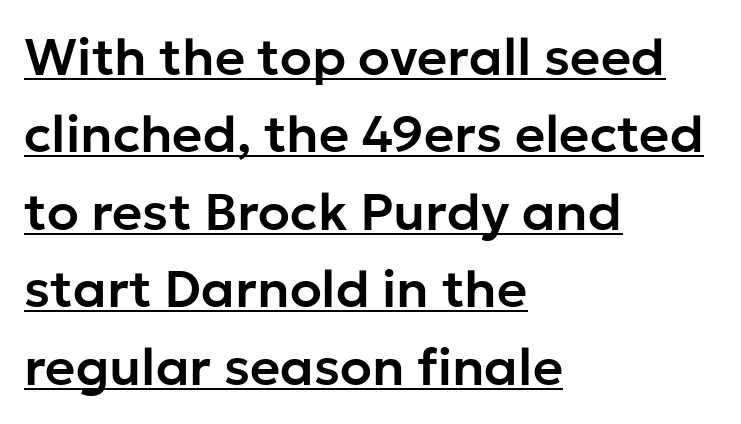
Decoration check: the copy is underlined. Style check: upright. Are there feet on the stems? There aren't — it's a sans. Leading: standard. The type is set solid horizontally, with unmodified tracking.
